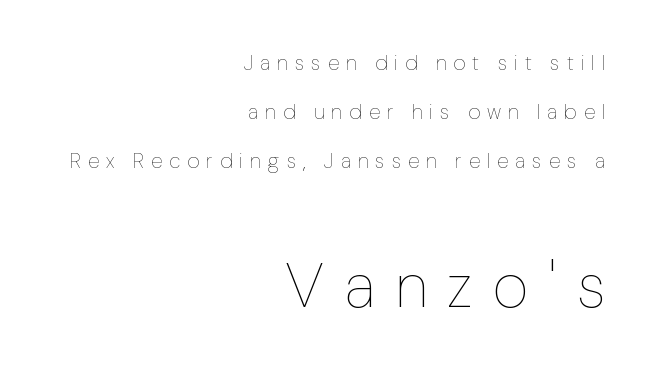
{"italic": "no", "bold": "no", "weight": "thin", "width": "normal", "stroke_contrast": "low", "x_height": "medium", "monospaced": "no", "underline": "no", "align": "right", "line_spacing": "loose", "line_spacing_ratio": 2.33, "letter_spacing": "wide", "letter_spacing_em": 0.33, "larger_block": "second", "size_ratio": 2.95, "glyph_px": 62}
